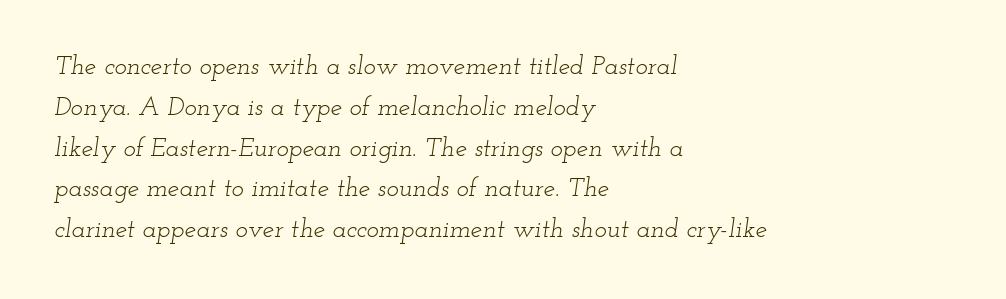
Q: Is the text bold? A: No.
Q: Is the text italic (slanted)? A: Yes, it leans right by about 12 degrees.
Q: Is the text underlined? A: No.
Q: How is the paragraph aligned? A: Left-aligned.
Q: Is the spacing between letters normal or unusually wide? A: Normal.
Q: Is the spacing between lines tight, normal or loose? A: Normal.
